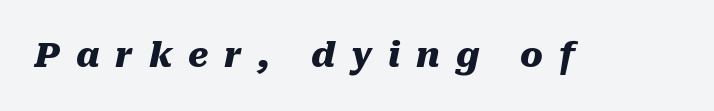
The image shows 34 px heavy type, italic (leaning right); set unusually wide letter spacing (+0.47 em), not underlined; medium stroke contrast and a medium x-height.
